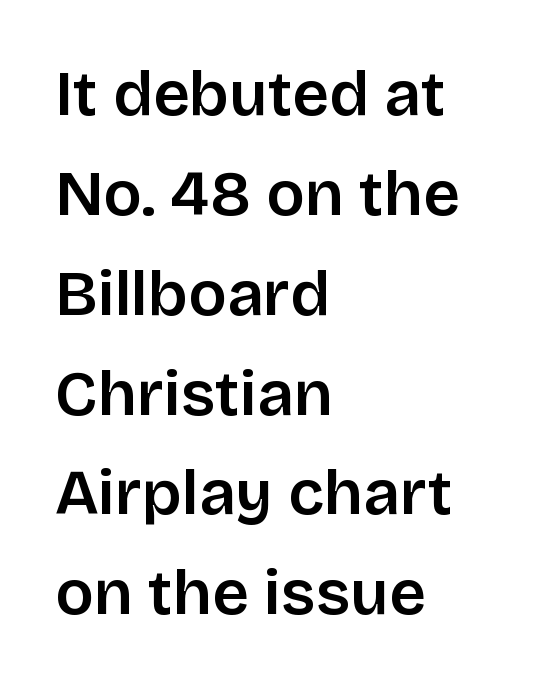
A student would call this left alignment; a typographer would say flush left, rag right. Looks like regular typesetting: each glyph gets only the width it needs. This sample uses a sans-serif face. The area under the type is left untouched. You could call the tracking neutral — neither tight nor loose.
